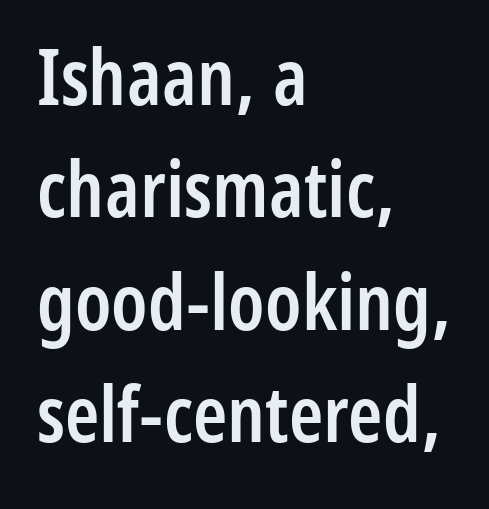
{"serif": "no", "italic": "no", "bold": "semi", "weight": "semibold", "width": "condensed", "stroke_contrast": "low", "x_height": "medium", "monospaced": "no", "underline": "no", "align": "left", "line_spacing": "normal", "line_spacing_ratio": 1.44, "letter_spacing": "normal", "letter_spacing_em": 0.0, "glyph_px": 78}
